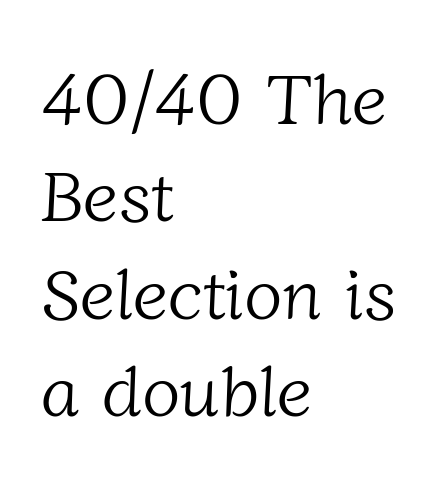
Bold? No — there's no thickening of the strokes. In terms of leading, this rendering sits right in the middle. A typesetter would call this proportional, since set widths differ per character. Has an underline been added? It has not. Are there feet on the stems? There are — it's a serif.
